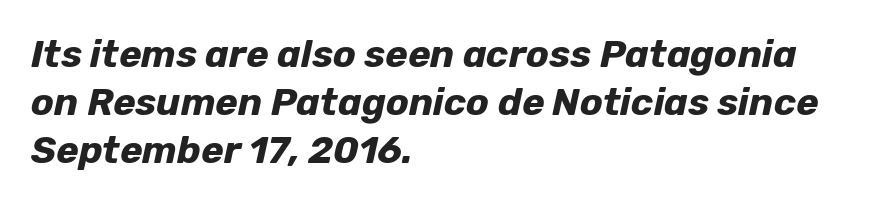
Q: Is the text bold? A: Yes.
Q: Is the text italic (slanted)? A: Yes, it leans right by about 12 degrees.
Q: Is the text underlined? A: No.
Q: How is the paragraph aligned? A: Left-aligned.
Q: Is the spacing between letters normal or unusually wide? A: Normal.
Q: Is the spacing between lines tight, normal or loose? A: Normal.
Q: Width (condensed, normal, or wide)? A: Normal.
Q: Stroke contrast? A: Low.
Q: x-height? A: Medium.
Q: Monospaced? A: No.
